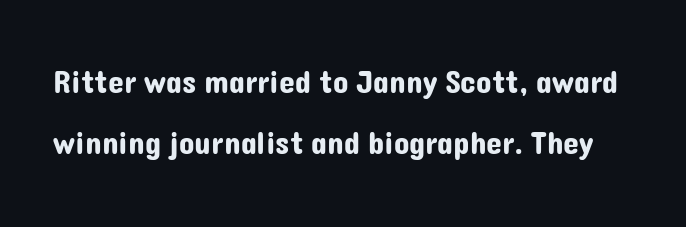
This block would shrink considerably if given ordinary leading; it's expanded now. Check under the words: just untouched page. The face used here is proportionally spaced, like ordinary book or web type. Vertical strokes here are truly vertical. The line texture is even and compact thanks to regular tracking.
